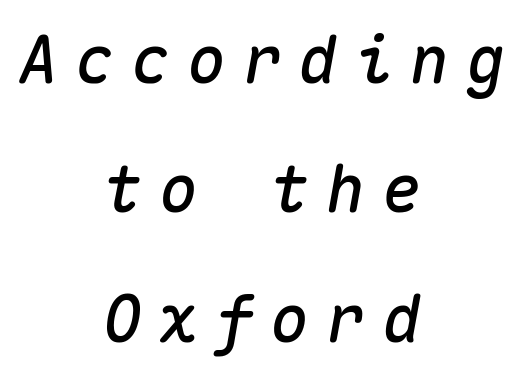
Typeset on center — no edge is straight. The leading is generous, giving the passage an open texture. Spacing verdict: monospaced, one width for all characters. Quick note: underline off. The glyphs look as if they've been sheared to an angle. The passage shown has open, widely tracked lettering throughout.
